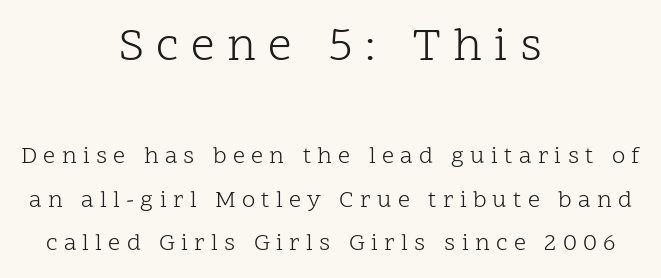
Does the type have serifs? Yes, each stem ends in a small foot. The earlier block is typeset at a bigger size than the later block. The letters advance in unequal steps, a hallmark of proportional type. Unlike italic type, these characters show no tilt at all. The passage shown is not underscored anywhere. Summary of weight: not heavy and not bold.
